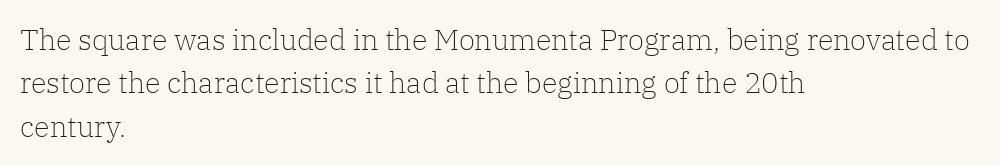
Q: Is the text bold? A: No.
Q: Is the text italic (slanted)? A: No, it is upright.
Q: Is the typeface a serif or a sans-serif typeface? A: Serif.
Q: Is the text underlined? A: No.
Q: How is the paragraph aligned? A: Left-aligned.
Q: Is the spacing between letters normal or unusually wide? A: Normal.
Q: Is the spacing between lines tight, normal or loose? A: Normal.
Q: Width (condensed, normal, or wide)? A: Normal.
Q: Stroke contrast? A: Low.
Q: x-height? A: Medium.
Q: Monospaced? A: No.
